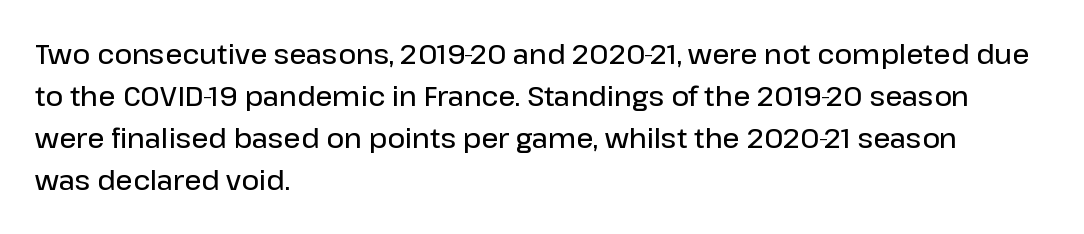
Q: Is the text bold? A: Semi-bold.
Q: Is the text italic (slanted)? A: No, it is upright.
Q: Is the text underlined? A: No.
Q: How is the paragraph aligned? A: Left-aligned.
Q: Is the spacing between letters normal or unusually wide? A: Normal.
Q: Is the spacing between lines tight, normal or loose? A: Normal.
